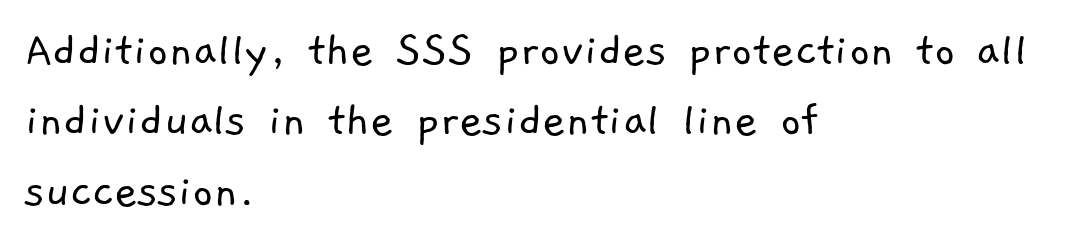
Q: Is the text bold? A: No.
Q: Is the typeface a serif or a sans-serif typeface? A: Sans-serif.
Q: Is the text underlined? A: No.
Q: How is the paragraph aligned? A: Left-aligned.
Q: Is the spacing between letters normal or unusually wide? A: Normal.
Q: Is the spacing between lines tight, normal or loose? A: Normal.
Q: Width (condensed, normal, or wide)? A: Normal.
Q: Stroke contrast? A: Low.
Q: x-height? A: Medium.
Q: Monospaced? A: No.
